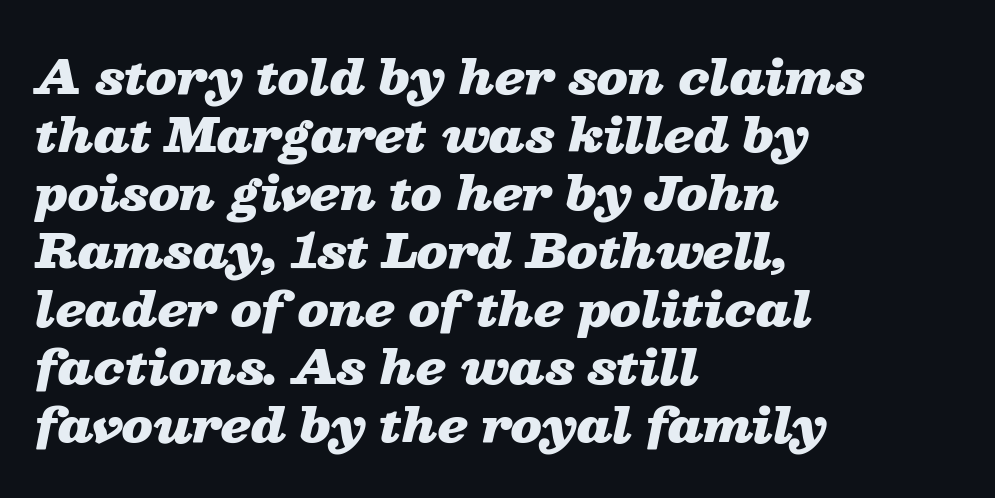
Q: Is the text bold? A: Yes.
Q: Is the text italic (slanted)? A: Yes, it leans right by about 13 degrees.
Q: Is the text underlined? A: No.
Q: How is the paragraph aligned? A: Left-aligned.
Q: Is the spacing between letters normal or unusually wide? A: Normal.
Q: Is the spacing between lines tight, normal or loose? A: Normal.
Q: Width (condensed, normal, or wide)? A: Wide.
Q: Stroke contrast? A: Low.
Q: x-height? A: Medium.
Q: Monospaced? A: No.
